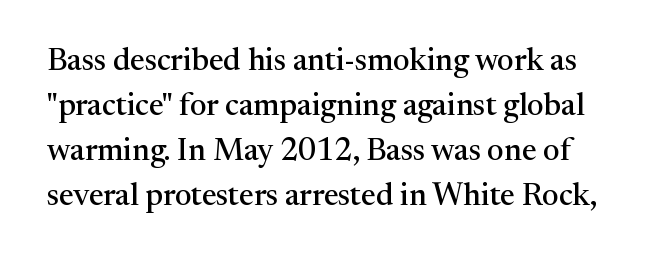
{"serif": "yes", "italic": "no", "width": "normal", "stroke_contrast": "medium", "x_height": "medium", "monospaced": "no", "underline": "no", "line_spacing": "normal", "line_spacing_ratio": 1.45, "letter_spacing": "normal", "letter_spacing_em": 0.0, "glyph_px": 31}
